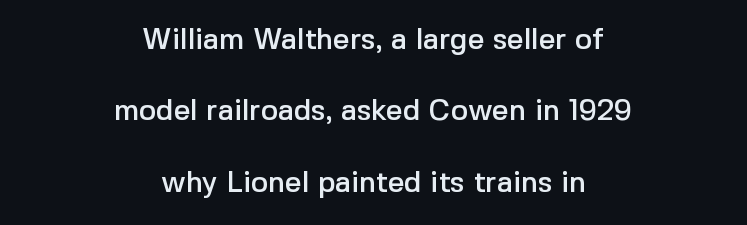
The image shows 29 px sans-serif type, upright; set centered, loose line spacing (2.46x), normal letter spacing, not underlined; a medium x-height.
